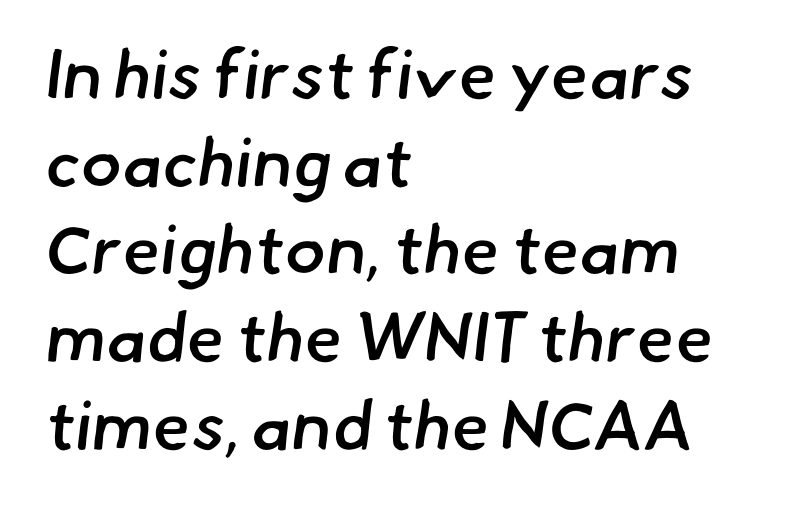
Q: Is the text bold? A: Semi-bold.
Q: Is the typeface a serif or a sans-serif typeface? A: Sans-serif.
Q: Is the text underlined? A: No.
Q: How is the paragraph aligned? A: Left-aligned.
Q: Is the spacing between letters normal or unusually wide? A: Normal.
Q: Is the spacing between lines tight, normal or loose? A: Normal.
Q: Width (condensed, normal, or wide)? A: Normal.
Q: Stroke contrast? A: Low.
Q: x-height? A: Small.
Q: Monospaced? A: No.
